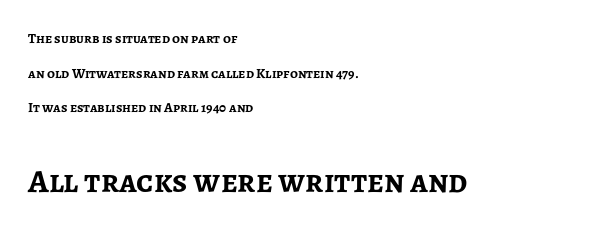
The image shows 33 px semibold sans-serif type, upright; set left-aligned, loose line spacing (2.47x), normal letter spacing, not underlined; the second (bottom) block is 2.36x larger; low stroke contrast and a medium x-height.
